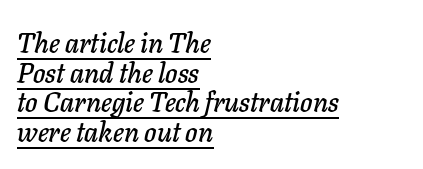
Every row of glyphs begins at an identical x-position on the left. The face used here is rendered with its standard letterfit. Slanted lettering throughout. The block of text is dense from top to bottom, with scant space between rows. The rendered words wear a rule along their underside. This sample has the flowing, uneven cadence of proportional lettering.
